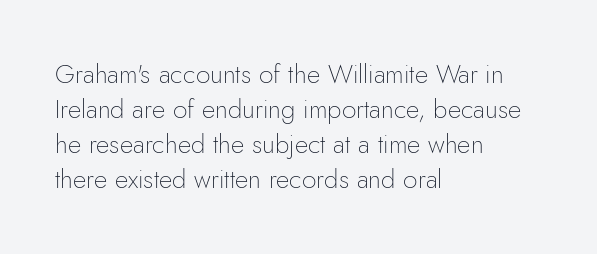
Q: Is the text bold? A: No.
Q: Is the text italic (slanted)? A: No, it is upright.
Q: Is the text underlined? A: No.
Q: How is the paragraph aligned? A: Left-aligned.
Q: Is the spacing between letters normal or unusually wide? A: Normal.
Q: Is the spacing between lines tight, normal or loose? A: Normal.
